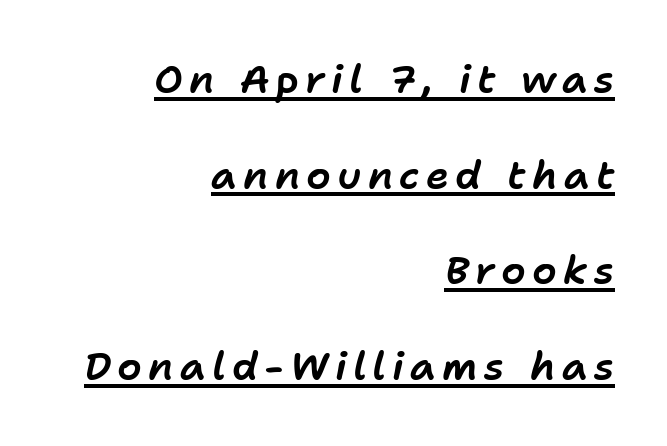
{"italic": "yes", "lean": "right", "slant_degrees": 11, "width": "normal", "stroke_contrast": "low", "x_height": "medium", "monospaced": "no", "underline": "yes", "align": "right", "line_spacing": "loose", "line_spacing_ratio": 2.45, "glyph_px": 39}
